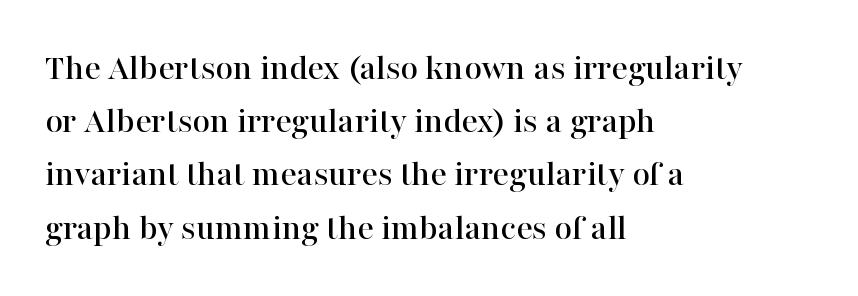
Q: Is the text italic (slanted)? A: No, it is upright.
Q: Is the typeface a serif or a sans-serif typeface? A: Serif.
Q: Is the text underlined? A: No.
Q: How is the paragraph aligned? A: Left-aligned.
Q: Is the spacing between letters normal or unusually wide? A: Normal.
Q: Is the spacing between lines tight, normal or loose? A: Normal.
Q: Width (condensed, normal, or wide)? A: Normal.
Q: Stroke contrast? A: High.
Q: x-height? A: Medium.
Q: Monospaced? A: No.
